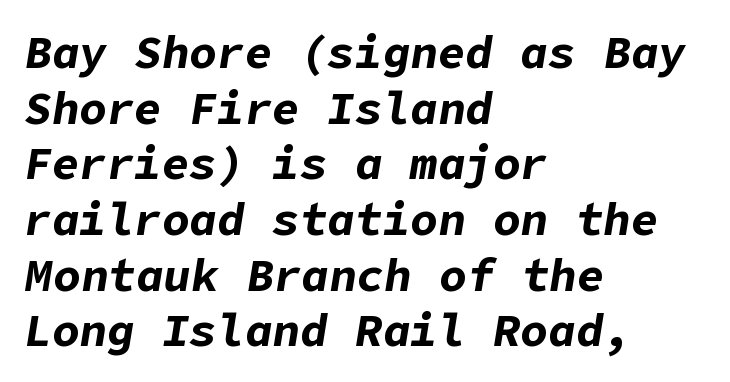
{"italic": "yes", "lean": "right", "slant_degrees": 9, "bold": "yes", "weight": "bold", "width": "normal", "stroke_contrast": "low", "x_height": "medium", "underline": "no", "align": "left", "line_spacing_ratio": 1.21, "letter_spacing": "normal", "letter_spacing_em": 0.0, "glyph_px": 46}
